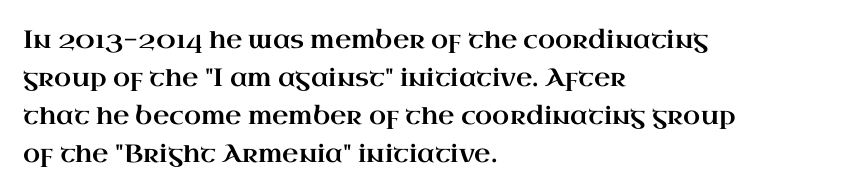
Plain, unruled lines of type. Each word holds together tightly as a unit, with standard inter-letter gaps. Every row of glyphs begins at an identical x-position on the left. Leading matches the norm, producing a regular column.
